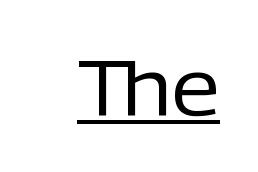
Posture: upright roman. Proportional: the letters do not fall into vertical columns. No chunkiness to these letters — they're not bold. This rendering employs a face without finishing strokes, i.e., a sans-serif. Is there an underline? Yes — a line sits under the letters.
